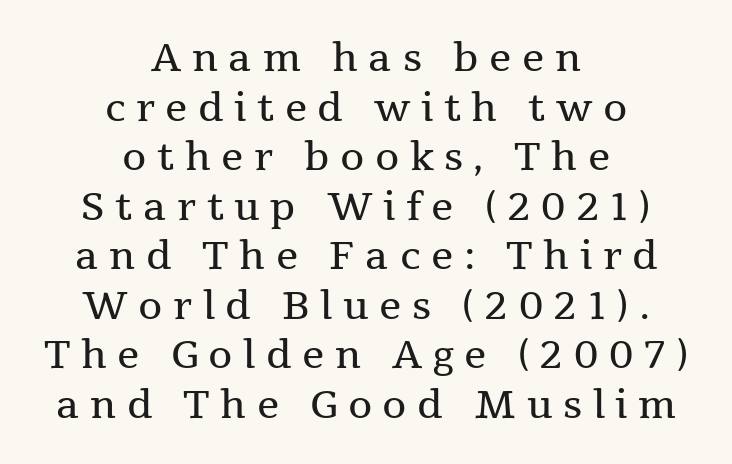
Q: Is the text bold? A: No.
Q: Is the text italic (slanted)? A: No, it is upright.
Q: Is the typeface a serif or a sans-serif typeface? A: Serif.
Q: Is the text underlined? A: No.
Q: How is the paragraph aligned? A: Centered.
Q: Is the spacing between letters normal or unusually wide? A: Unusually wide.
Q: Is the spacing between lines tight, normal or loose? A: Normal.
Q: Width (condensed, normal, or wide)? A: Normal.
Q: Stroke contrast? A: Medium.
Q: x-height? A: Medium.
Q: Monospaced? A: No.
